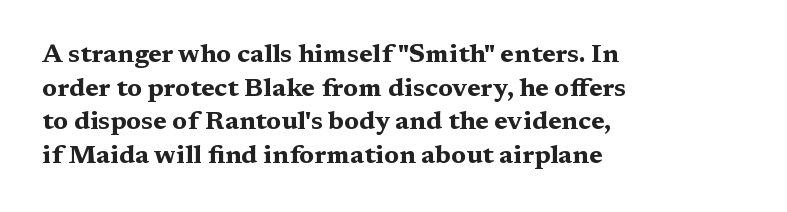
{"italic": "no", "bold": "yes", "underline": "no", "align": "left", "line_spacing": "normal", "line_spacing_ratio": 1.29, "letter_spacing": "normal", "letter_spacing_em": 0.0, "glyph_px": 26}
